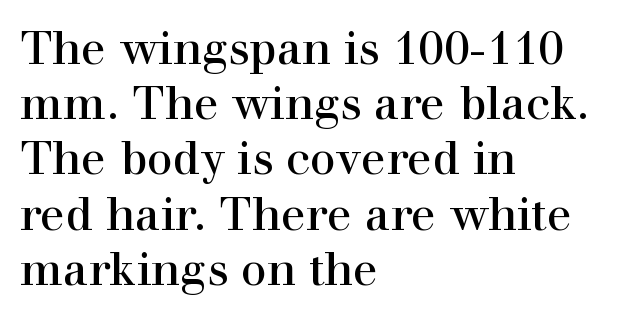
The image shows 46 px regular-weight serif type, upright; set left-aligned, line spacing 1.2x, normal letter spacing, not underlined; high stroke contrast and a medium x-height.
